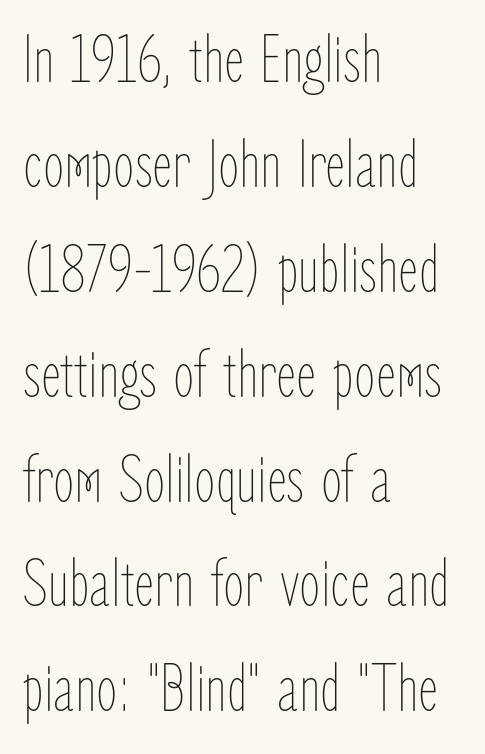
{"italic": "no", "bold": "no", "weight": "thin", "width": "condensed", "stroke_contrast": "low", "x_height": "medium", "monospaced": "no", "underline": "no", "align": "left", "line_spacing": "normal", "line_spacing_ratio": 1.52, "letter_spacing": "normal", "letter_spacing_em": 0.0, "glyph_px": 69}
